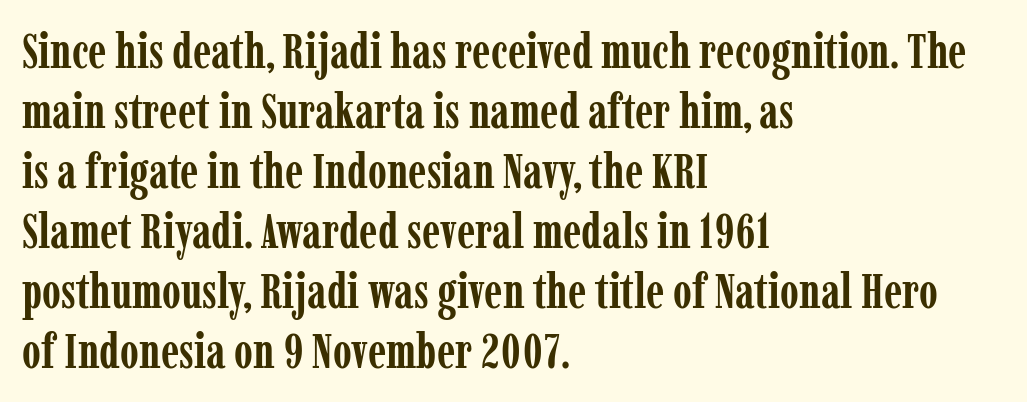
Compared with a centered layout, this one pins lines to the left instead. The specimen omits any rule beneath the text block's lines. Old-style or modern, the face here clearly has serifs. The letterforms sit shoulder to shoulder at normal distance. Students, this is bold: see how much ink each stroke carries.
